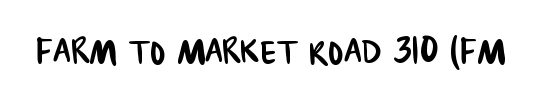
The image shows 46 px condensed sans-serif type; set normal letter spacing, not underlined; low stroke contrast and a large x-height.
